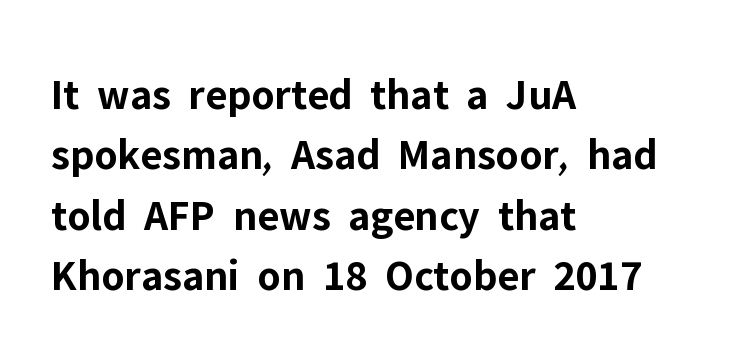
This rendering uses left alignment, leaving the right contour irregular. Each new line begins a customary step beneath the previous one. The gaps between neighbouring characters are ordinary and unremarkable. Lines of text with bare space underneath. Proportional: the letters do not fall into vertical columns. The rendering uses a bold face; every stroke is thick and dark.
